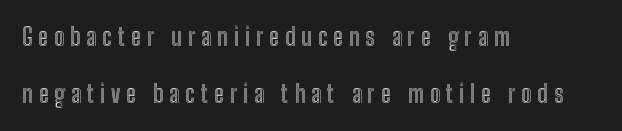
Q: Is the text italic (slanted)? A: No, it is upright.
Q: Is the text underlined? A: No.
Q: How is the paragraph aligned? A: Left-aligned.
Q: Is the spacing between letters normal or unusually wide? A: Unusually wide.
Q: Is the spacing between lines tight, normal or loose? A: Loose.
